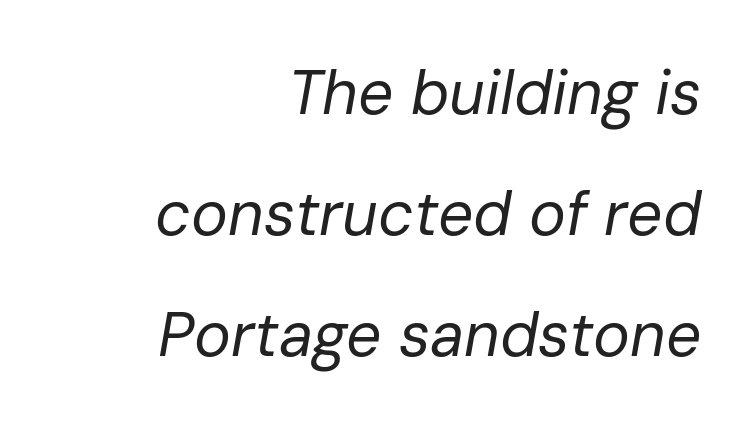
The face used here is rendered with its standard letterfit. The passage shown is typed in a proportional face where columns would drift. This sample uses an oblique cut, with every glyph tilted off the vertical. Plain, unruled lines of type.
